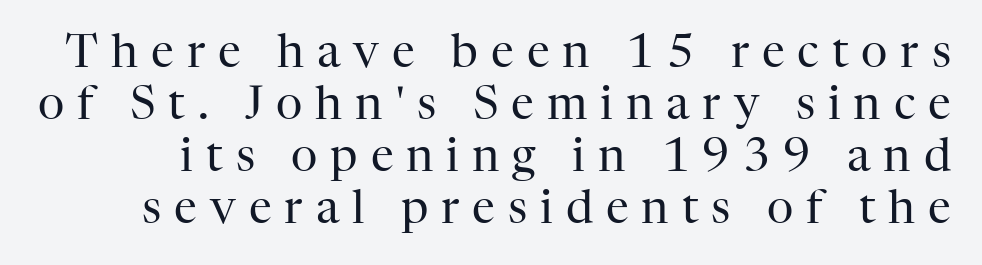
{"serif": "yes", "italic": "no", "bold": "no", "weight": "regular", "width": "normal", "stroke_contrast": "high", "x_height": "medium", "monospaced": "no", "underline": "no", "line_spacing": "tight", "line_spacing_ratio": 1.13, "letter_spacing": "wide", "letter_spacing_em": 0.28, "glyph_px": 46}
